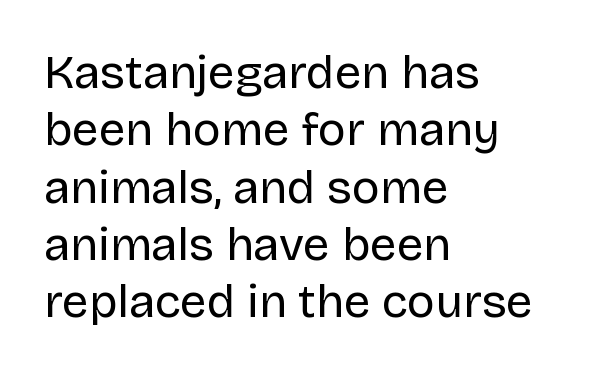
Q: Is the text bold? A: No.
Q: Is the text italic (slanted)? A: No, it is upright.
Q: Is the typeface a serif or a sans-serif typeface? A: Sans-serif.
Q: Is the text underlined? A: No.
Q: How is the paragraph aligned? A: Left-aligned.
Q: Is the spacing between letters normal or unusually wide? A: Normal.
Q: Width (condensed, normal, or wide)? A: Normal.
Q: Stroke contrast? A: Low.
Q: x-height? A: Large.
Q: Monospaced? A: No.
